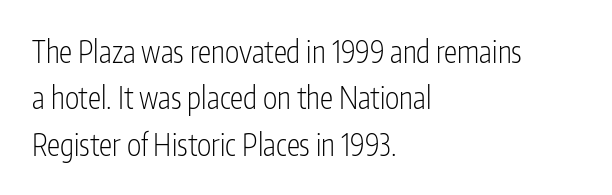
Q: Is the text bold? A: No.
Q: Is the text italic (slanted)? A: No, it is upright.
Q: Is the typeface a serif or a sans-serif typeface? A: Sans-serif.
Q: Is the text underlined? A: No.
Q: How is the paragraph aligned? A: Left-aligned.
Q: Is the spacing between letters normal or unusually wide? A: Normal.
Q: Is the spacing between lines tight, normal or loose? A: Normal.
Q: Width (condensed, normal, or wide)? A: Condensed.
Q: Stroke contrast? A: Low.
Q: x-height? A: Medium.
Q: Monospaced? A: No.
